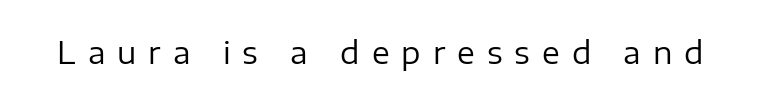
Spacing verdict: proportional, widths tailored to each character. The horizontal fit of the characters is loose and conspicuously gappy. Does the lettering tilt? It doesn't — this is upright. Letters have the restrained weight of plain body copy at most.
